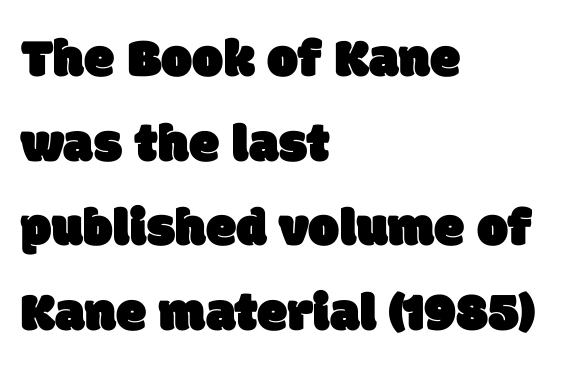
{"serif": "no", "width": "normal", "stroke_contrast": "low", "x_height": "large", "monospaced": "no", "underline": "no", "align": "left", "line_spacing": "normal", "line_spacing_ratio": 1.54, "letter_spacing": "normal", "letter_spacing_em": 0.0, "glyph_px": 55}
